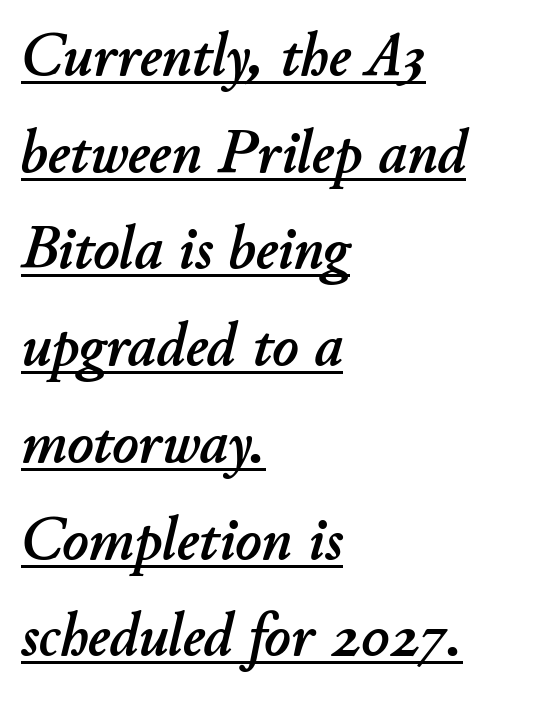
Q: Is the text italic (slanted)? A: Yes, it leans right by about 11 degrees.
Q: Is the text underlined? A: Yes.
Q: How is the paragraph aligned? A: Left-aligned.
Q: Is the spacing between letters normal or unusually wide? A: Normal.
Q: Is the spacing between lines tight, normal or loose? A: Normal.
Q: Width (condensed, normal, or wide)? A: Normal.
Q: Stroke contrast? A: Low.
Q: x-height? A: Small.
Q: Monospaced? A: No.
